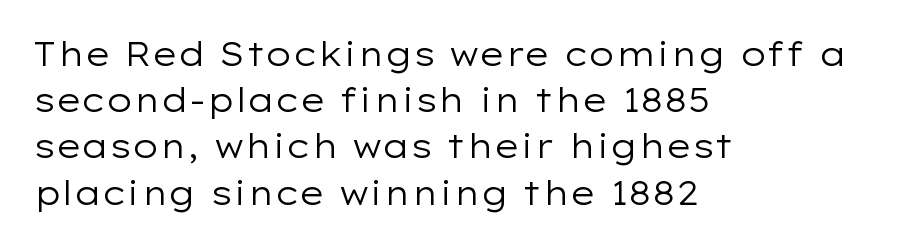
Bold? No — there's no thickening of the strokes. Characters follow at the spacing the type designer built in. Are there feet on the stems? There aren't — it's a sans. Proportional: the letters do not fall into vertical columns. These lines stack with their left ends in a neat column.
